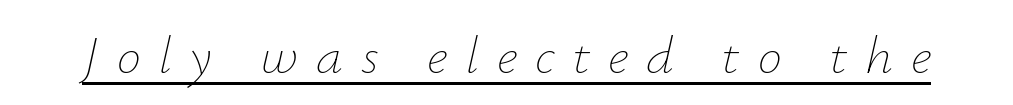
Q: Is the text bold? A: No.
Q: Is the text italic (slanted)? A: Yes, it leans right by about 12 degrees.
Q: Is the text underlined? A: Yes.
Q: Is the spacing between letters normal or unusually wide? A: Unusually wide.
Q: Width (condensed, normal, or wide)? A: Normal.
Q: Stroke contrast? A: Low.
Q: x-height? A: Small.
Q: Monospaced? A: No.
